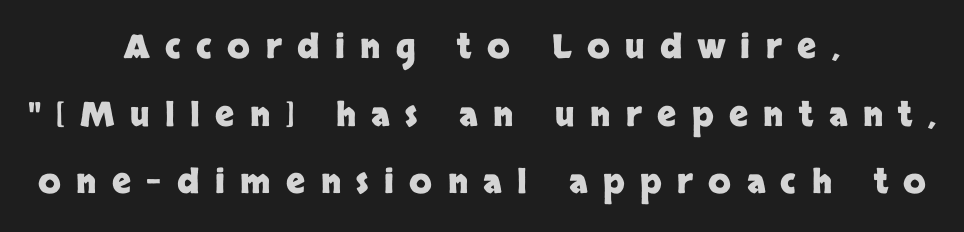
Q: Is the text bold? A: Yes.
Q: Is the text italic (slanted)? A: No, it is upright.
Q: Is the typeface a serif or a sans-serif typeface? A: Sans-serif.
Q: Is the text underlined? A: No.
Q: How is the paragraph aligned? A: Centered.
Q: Is the spacing between letters normal or unusually wide? A: Unusually wide.
Q: Is the spacing between lines tight, normal or loose? A: Loose.
Q: Width (condensed, normal, or wide)? A: Normal.
Q: Stroke contrast? A: Low.
Q: x-height? A: Large.
Q: Monospaced? A: No.
